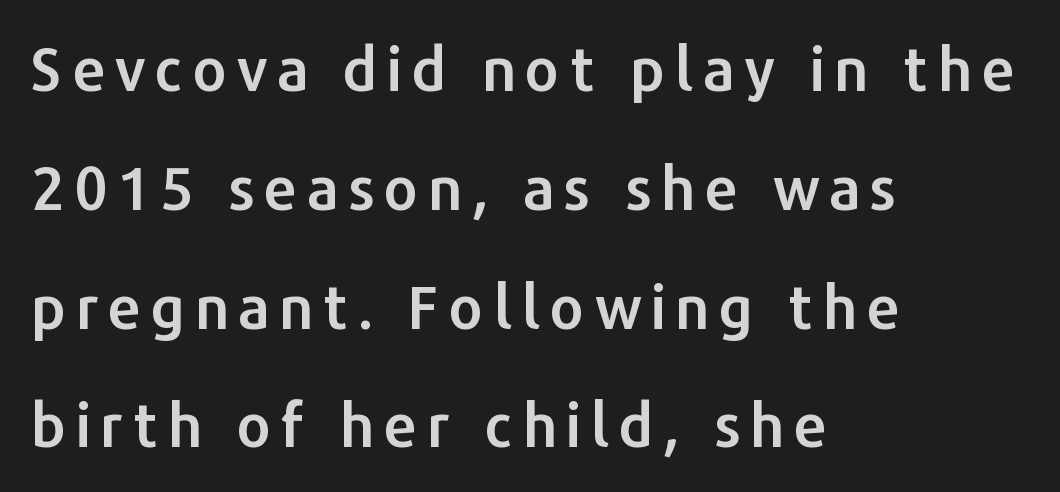
You can tell from the bare stems that sans-serif type was used. A great deal of white space separates one row of letters from the next. These lines are set flush left with a ragged right edge. The words here are not underlined.
